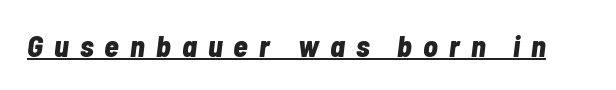
{"italic": "yes", "lean": "right", "slant_degrees": 7, "bold": "yes", "weight": "bold", "width": "condensed", "stroke_contrast": "low", "x_height": "medium", "monospaced": "no", "underline": "yes", "letter_spacing": "wide", "letter_spacing_em": 0.37, "glyph_px": 30}
